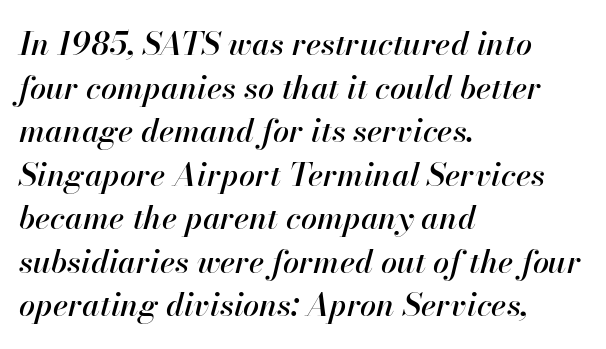
The image shows 32 px text type, italic (leaning right); set left-aligned, normal line spacing (1.36x), normal letter spacing, not underlined; high stroke contrast and a small x-height.
